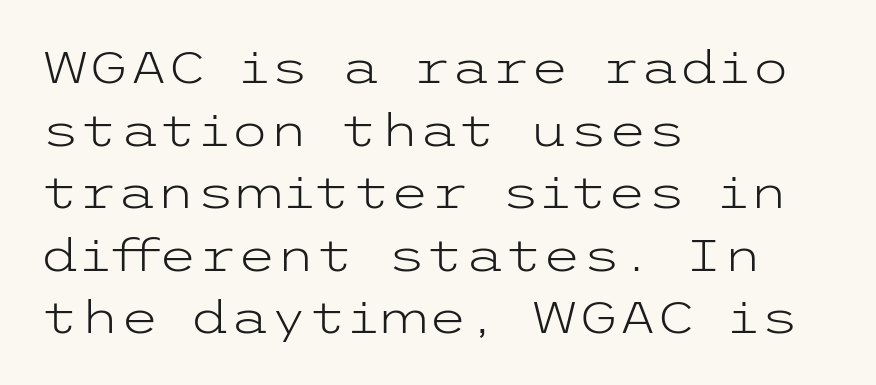
{"serif": "no", "italic": "no", "bold": "no", "weight": "light", "width": "wide", "stroke_contrast": "low", "x_height": "medium", "underline": "no", "align": "left", "line_spacing": "normal", "line_spacing_ratio": 1.39, "letter_spacing": "normal", "letter_spacing_em": 0.0, "glyph_px": 45}
